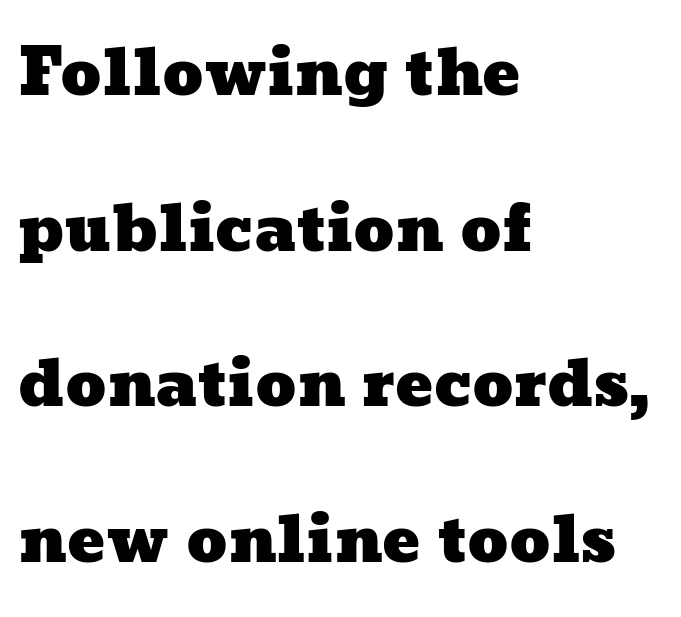
A clean baseline with only descenders dipping below it. There is no visible air inserted between adjacent glyphs. Here the designer chose a conventional face with non-uniform glyph widths. The text block is weighted toward the left margin, trailing off unevenly rightward.
